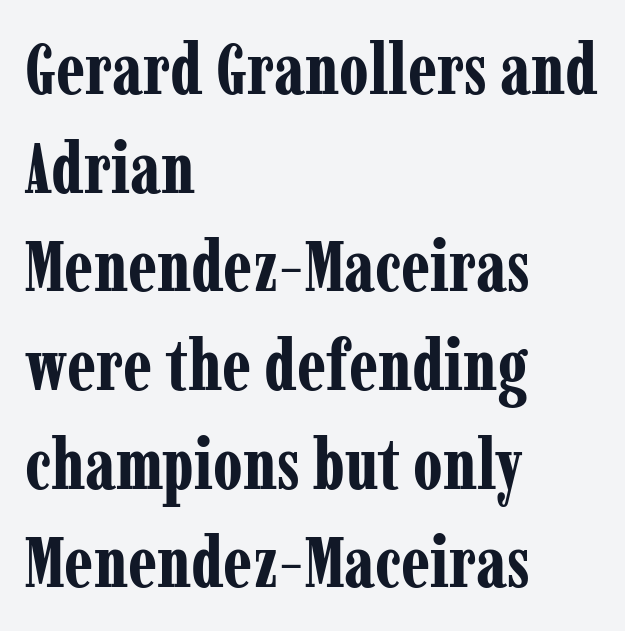
These lines are rendered in a variable-pitch font. The passage shown is emphatically bold. The font's upright variant was chosen for this text. Caption: standard tracking, unaltered. Decoration check: the copy has no underline. This rendering employs a face with finishing strokes, i.e., a serif.
